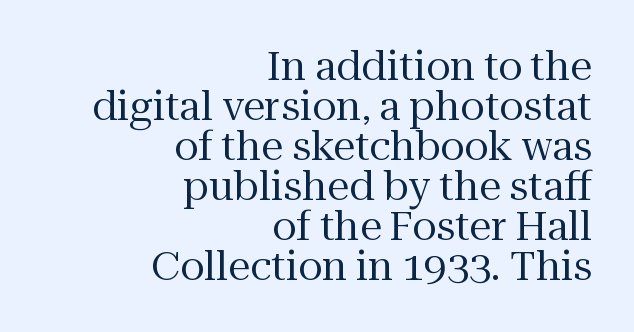
{"serif": "yes", "italic": "no", "bold": "no", "weight": "regular", "width": "normal", "stroke_contrast": "medium", "x_height": "medium", "monospaced": "no", "underline": "no", "align": "right", "line_spacing": "tight", "line_spacing_ratio": 1.0, "letter_spacing": "normal", "letter_spacing_em": 0.0, "glyph_px": 40}
